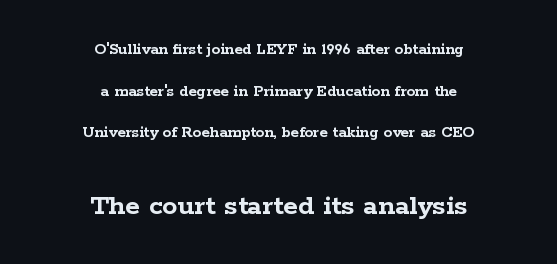
Q: Is the text bold? A: Yes.
Q: Is the text italic (slanted)? A: No, it is upright.
Q: Is the typeface a serif or a sans-serif typeface? A: Serif.
Q: Is the text underlined? A: No.
Q: How is the paragraph aligned? A: Centered.
Q: Is the spacing between letters normal or unusually wide? A: Normal.
Q: Is the spacing between lines tight, normal or loose? A: Loose.
Q: Which block of text is set in a larger size, the first (top) or the second (bottom)? A: The second (bottom) one.
Q: Width (condensed, normal, or wide)? A: Wide.
Q: Stroke contrast? A: Low.
Q: x-height? A: Medium.
Q: Monospaced? A: No.
